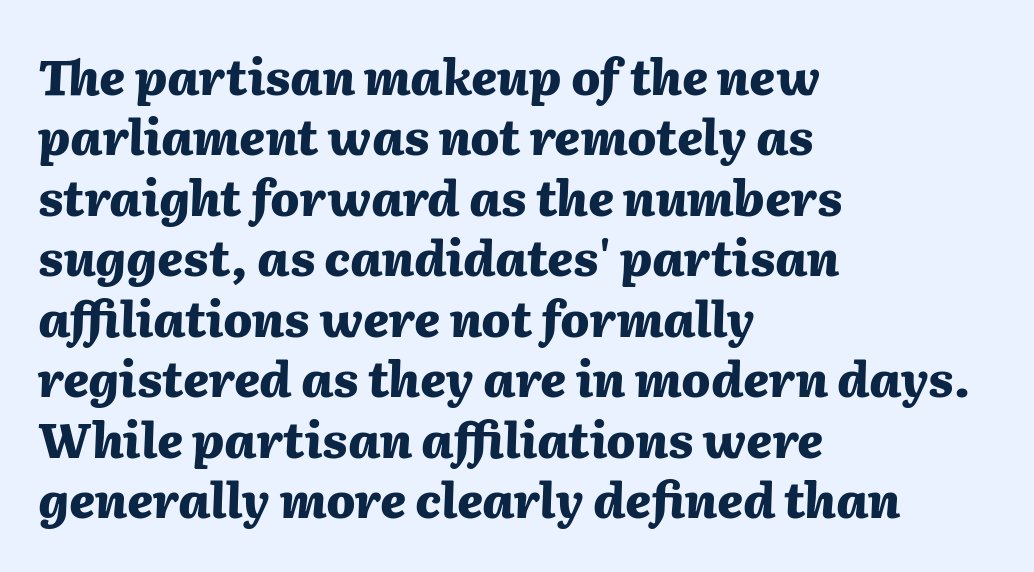
Q: Is the text bold? A: Yes.
Q: Is the text italic (slanted)? A: Yes, it leans right by about 2 degrees.
Q: Is the text underlined? A: No.
Q: How is the paragraph aligned? A: Left-aligned.
Q: Is the spacing between letters normal or unusually wide? A: Normal.
Q: Is the spacing between lines tight, normal or loose? A: Normal.
Q: Width (condensed, normal, or wide)? A: Normal.
Q: Stroke contrast? A: Medium.
Q: x-height? A: Medium.
Q: Monospaced? A: No.
